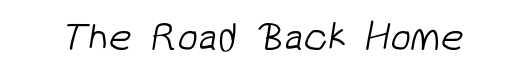
The image shows 41 px light sans-serif type; set normal letter spacing, not underlined; low stroke contrast and a medium x-height.
